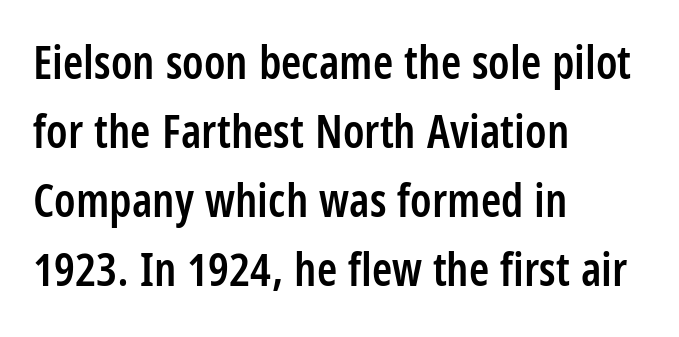
{"serif": "no", "italic": "no", "bold": "semi", "weight": "semibold", "width": "condensed", "stroke_contrast": "low", "x_height": "large", "monospaced": "no", "underline": "no", "align": "left", "line_spacing": "normal", "line_spacing_ratio": 1.5, "letter_spacing": "normal", "letter_spacing_em": 0.0, "glyph_px": 46}
